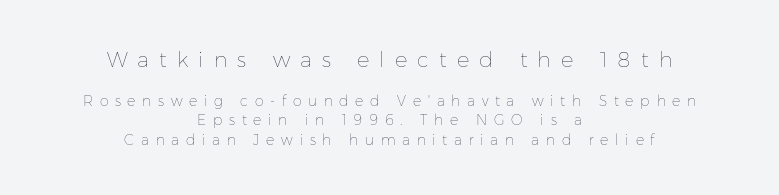
The image shows 21 px text type, upright; set centered, normal line spacing (1.39x), unusually wide letter spacing (+0.48 em), not underlined; the first (top) block is 1.5x larger.
